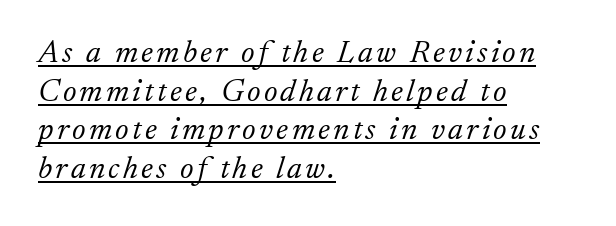
The image shows 32 px light serif type, italic (leaning right); set left-aligned, line spacing 1.21x, underlined; low stroke contrast and a small x-height.
